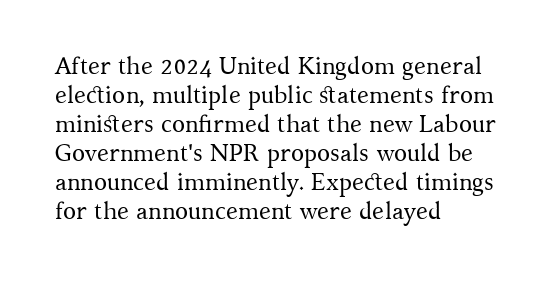
The image shows 24 px text type, upright; set left-aligned, line spacing 1.21x, normal letter spacing, not underlined.
